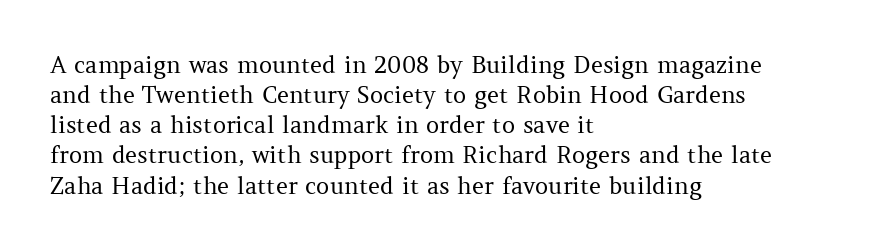
Teacher's note: observe the even left margin — that is flush-left alignment. Does extra space separate the letters? No, they use regular spacing. In terms of posture, this sample is upright. The glyphs are unaccompanied by any horizontal stroke below them. The lines sit at an ordinary, default distance from one another.
